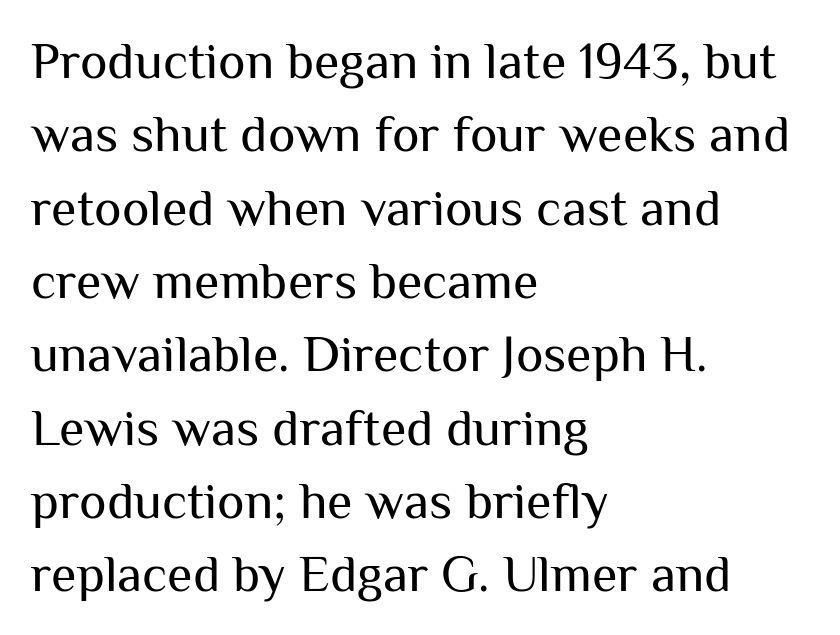
The image shows 52 px regular-weight sans-serif type, upright; set left-aligned, normal line spacing (1.41x), normal letter spacing, not underlined; medium stroke contrast and a medium x-height.
